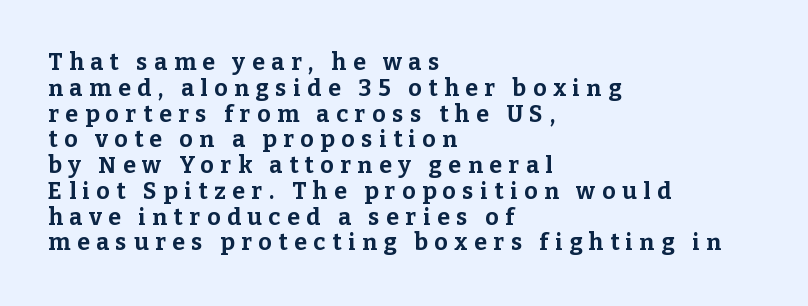
{"italic": "no", "bold": "yes", "underline": "no", "align": "left", "line_spacing": "tight", "line_spacing_ratio": 1.12, "letter_spacing": "wide", "letter_spacing_em": 0.29, "glyph_px": 23}
